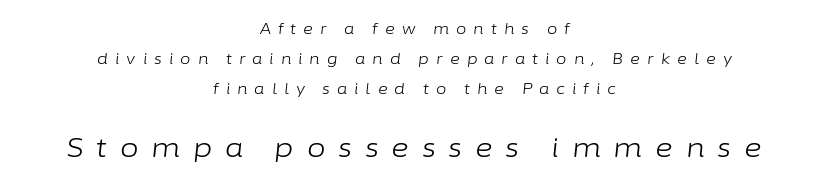
{"italic": "yes", "lean": "right", "slant_degrees": 6, "bold": "no", "underline": "no", "align": "center", "line_spacing": "loose", "line_spacing_ratio": 2.01, "letter_spacing": "wide", "letter_spacing_em": 0.47, "larger_block": "second", "size_ratio": 1.8, "glyph_px": 27}
